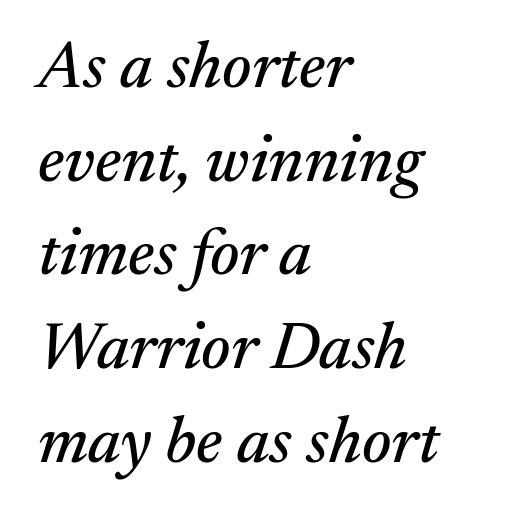
{"serif": "yes", "italic": "yes", "lean": "right", "slant_degrees": 17, "width": "normal", "stroke_contrast": "medium", "x_height": "medium", "monospaced": "no", "underline": "no", "align": "left", "line_spacing": "normal", "line_spacing_ratio": 1.42, "letter_spacing": "normal", "letter_spacing_em": 0.0, "glyph_px": 66}
